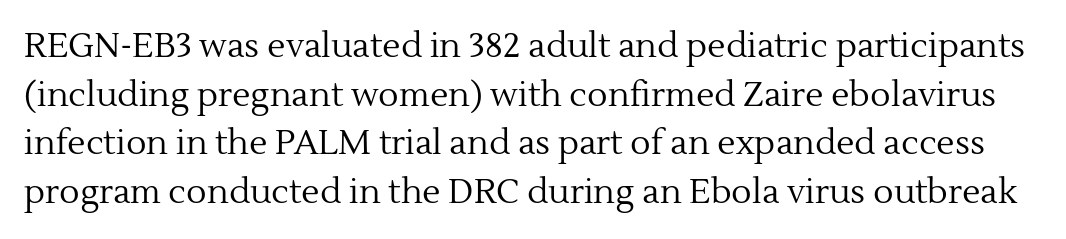
The image shows 34 px regular-weight serif type, upright; set normal line spacing (1.43x), normal letter spacing, not underlined; a medium x-height.
